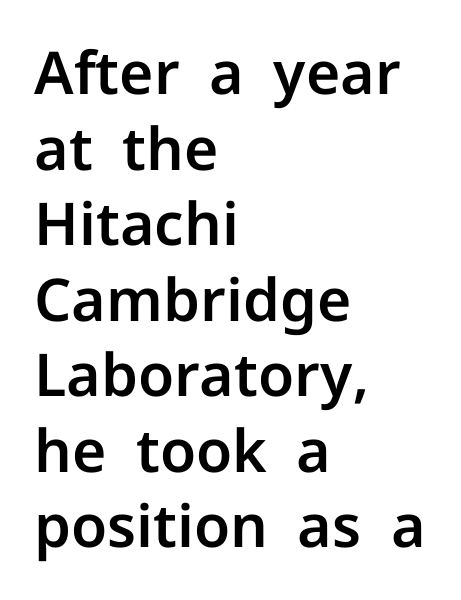
Q: Is the text italic (slanted)? A: No, it is upright.
Q: Is the typeface a serif or a sans-serif typeface? A: Sans-serif.
Q: Is the text underlined? A: No.
Q: How is the paragraph aligned? A: Left-aligned.
Q: Is the spacing between letters normal or unusually wide? A: Normal.
Q: Is the spacing between lines tight, normal or loose? A: Normal.
Q: Width (condensed, normal, or wide)? A: Normal.
Q: Stroke contrast? A: Low.
Q: x-height? A: Medium.
Q: Monospaced? A: No.
